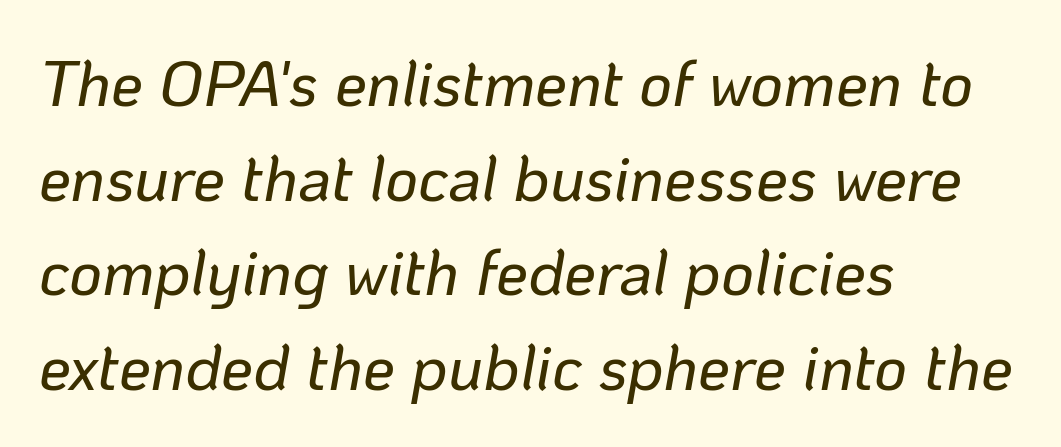
{"italic": "yes", "lean": "right", "slant_degrees": 10, "width": "normal", "stroke_contrast": "low", "x_height": "medium", "monospaced": "no", "underline": "no", "align": "left", "line_spacing": "normal", "line_spacing_ratio": 1.48, "letter_spacing": "normal", "letter_spacing_em": 0.0, "glyph_px": 64}
